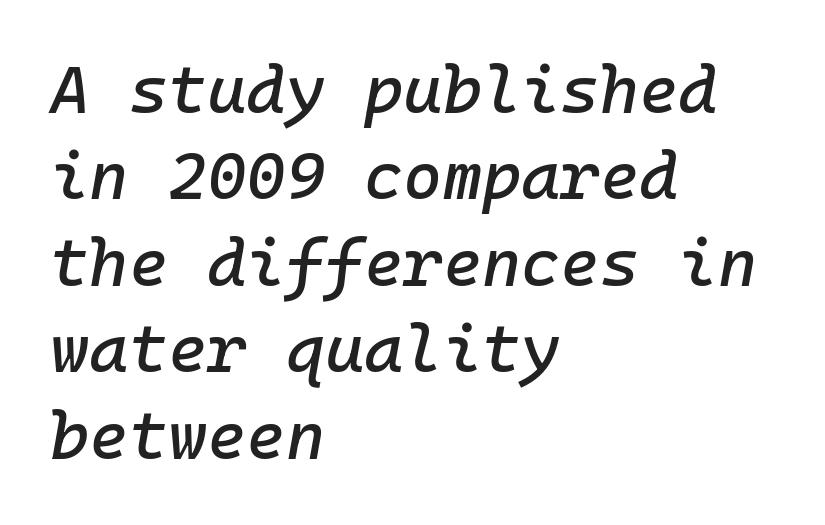
{"italic": "yes", "lean": "right", "slant_degrees": 10, "width": "normal", "stroke_contrast": "low", "x_height": "medium", "underline": "no", "align": "left", "line_spacing": "normal", "line_spacing_ratio": 1.29, "letter_spacing": "normal", "letter_spacing_em": 0.0, "glyph_px": 67}
